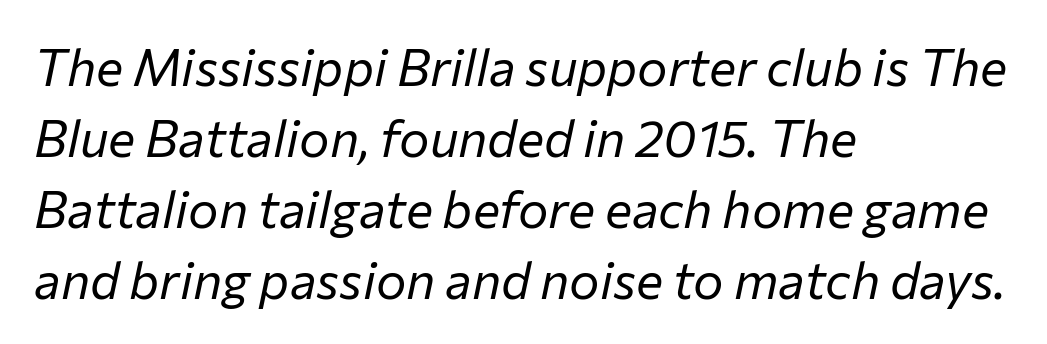
Q: Is the text bold? A: No.
Q: Is the text italic (slanted)? A: Yes, it leans right by about 12 degrees.
Q: Is the text underlined? A: No.
Q: How is the paragraph aligned? A: Left-aligned.
Q: Is the spacing between letters normal or unusually wide? A: Normal.
Q: Is the spacing between lines tight, normal or loose? A: Normal.
Q: Width (condensed, normal, or wide)? A: Normal.
Q: Stroke contrast? A: Low.
Q: x-height? A: Medium.
Q: Monospaced? A: No.
